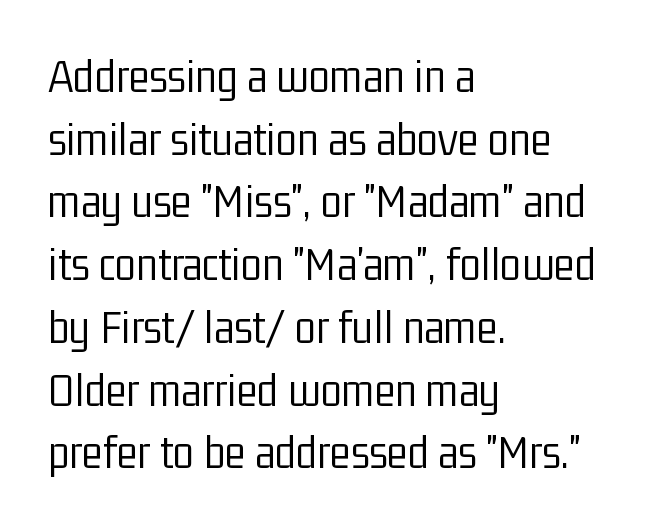
Nobody touched the tracking dial on this one. This sample uses an upright cut, with every glyph sitting square on the baseline. The baseline area is clear. No letter is thick-stroked: the sample isn't bold.
